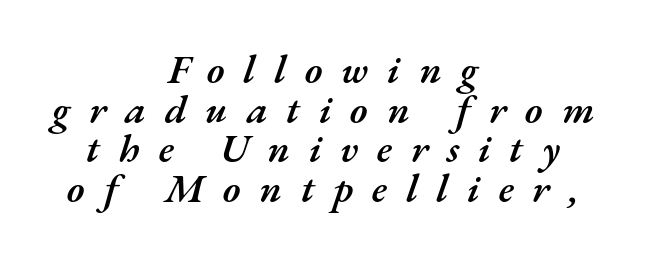
The image shows 40 px semibold type, italic (leaning right); set centered, tight line spacing (0.99x), unusually wide letter spacing (+0.47 em), not underlined; medium stroke contrast and a small x-height.
